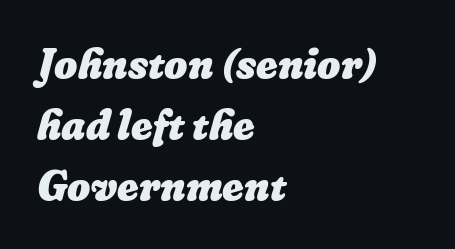
{"bold": "yes", "weight": "heavy", "width": "normal", "stroke_contrast": "low", "x_height": "medium", "monospaced": "no", "underline": "no", "align": "left", "line_spacing": "normal", "line_spacing_ratio": 1.49, "letter_spacing": "normal", "letter_spacing_em": 0.0, "glyph_px": 41}
